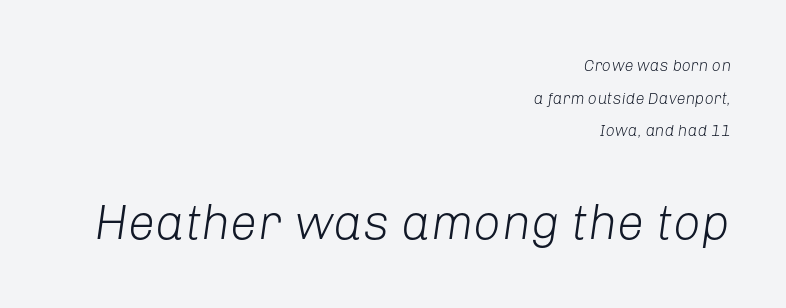
Q: Is the text bold? A: No.
Q: Is the text italic (slanted)? A: Yes, it leans right by about 8 degrees.
Q: Is the text underlined? A: No.
Q: How is the paragraph aligned? A: Right-aligned.
Q: Is the spacing between letters normal or unusually wide? A: Normal.
Q: Is the spacing between lines tight, normal or loose? A: Loose.
Q: Which block of text is set in a larger size, the first (top) or the second (bottom)? A: The second (bottom) one.
Q: Width (condensed, normal, or wide)? A: Normal.
Q: Stroke contrast? A: Low.
Q: x-height? A: Medium.
Q: Monospaced? A: No.
